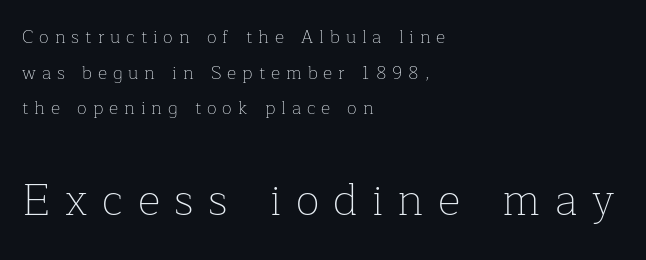
The image shows 44 px thin serif type, upright; set left-aligned, loose line spacing (1.98x), unusually wide letter spacing (+0.33 em), not underlined; the second (bottom) block is 2.44x larger; low stroke contrast and a medium x-height.
